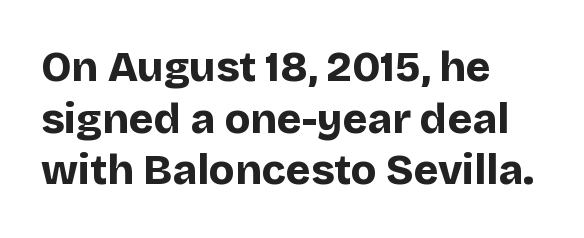
{"serif": "no", "italic": "no", "bold": "yes", "weight": "bold", "width": "normal", "stroke_contrast": "low", "x_height": "large", "monospaced": "no", "underline": "no", "align": "left", "line_spacing_ratio": 1.23, "letter_spacing": "normal", "letter_spacing_em": 0.0, "glyph_px": 42}
